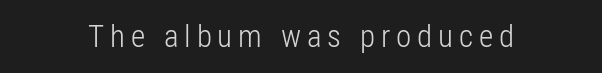
The image shows 31 px light, condensed sans-serif type, upright; set not underlined; low stroke contrast and a medium x-height.
